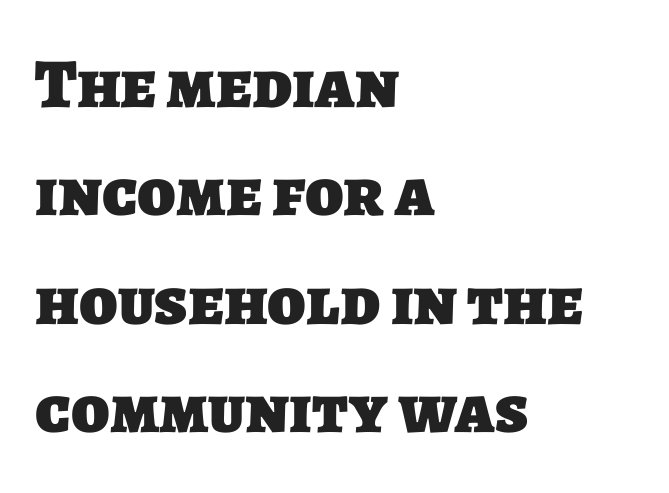
What's the leading like? Ordinary, nothing unusual. Note the varied advance widths — an 'i' is clearly narrower than an 'm'. Typesetter's note: full bold, strokes at maximum text heaviness. Casual observation: everything's shoved over to the left. Anything drawn beneath the words? Only blank space.
